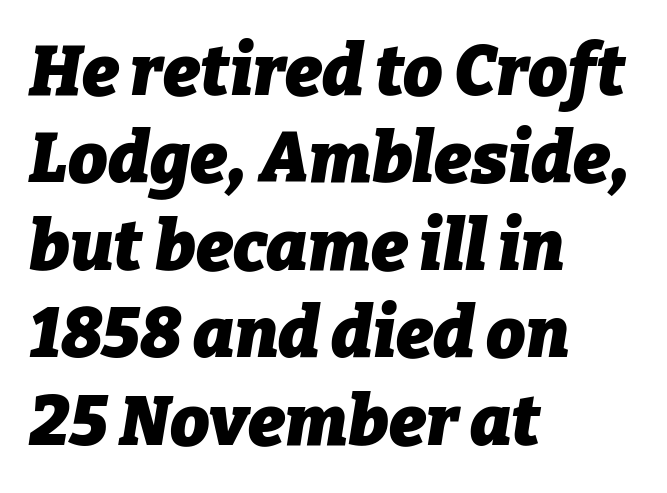
Normally led — the rows are evenly, conventionally spaced. The tracking reads as untouched default to a designer's eye. You can tell it's italic because the verticals aren't actually vertical. Any mark beneath the type? The region is blank.
